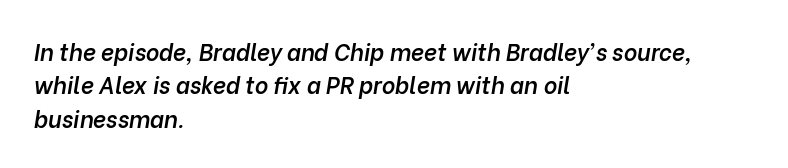
The image shows 23 px text type, italic (leaning right); set left-aligned, normal line spacing (1.45x), normal letter spacing, not underlined.
